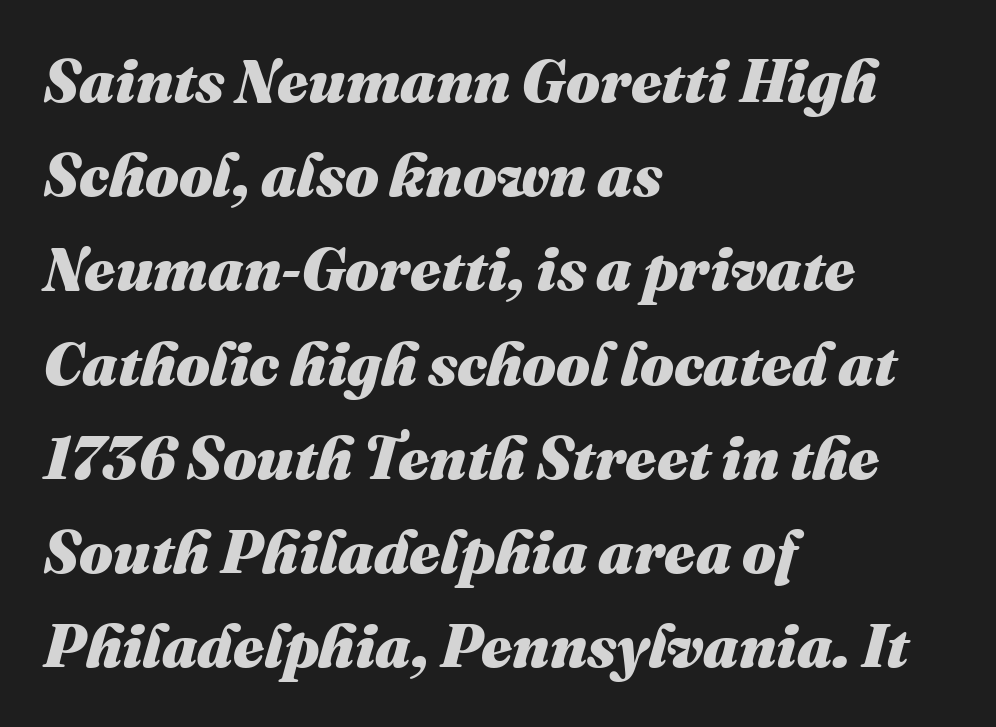
{"italic": "yes", "lean": "right", "slant_degrees": 16, "bold": "yes", "weight": "heavy", "width": "normal", "stroke_contrast": "medium", "x_height": "medium", "monospaced": "no", "underline": "no", "align": "left", "line_spacing": "normal", "line_spacing_ratio": 1.57, "letter_spacing": "normal", "letter_spacing_em": 0.0, "glyph_px": 60}
